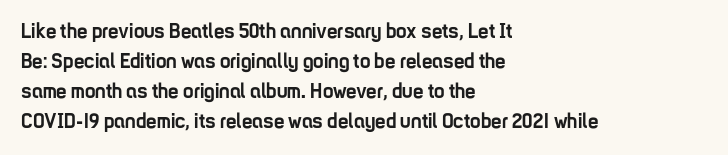
The font's upright variant was chosen for this text. These lines keep a tight, regular rhythm from letter to letter. Notice how thick the strokes are: this is what a full bold looks like. These lines sit exactly where default settings would place them.
